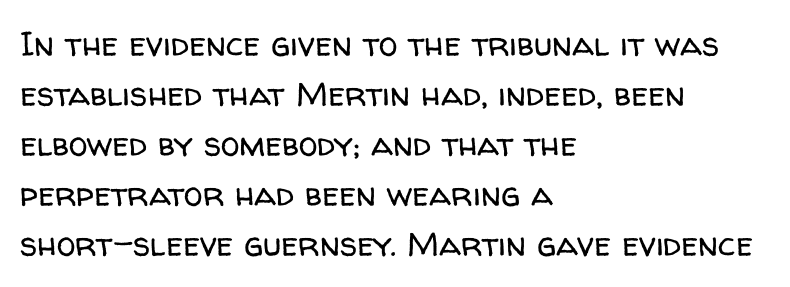
The image shows 34 px regular-weight sans-serif type, upright; set left-aligned, normal line spacing (1.47x), normal letter spacing, not underlined; low stroke contrast and a medium x-height.
